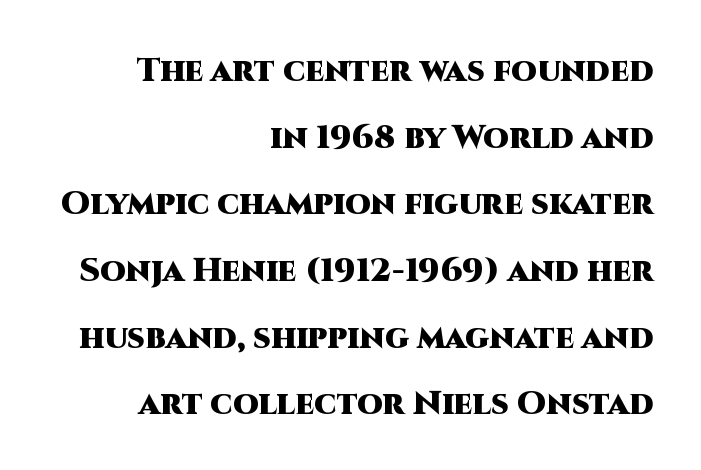
The image shows 33 px heavy sans-serif type, upright; set right-aligned, loose line spacing (2.02x), normal letter spacing, not underlined; high stroke contrast and a large x-height.
